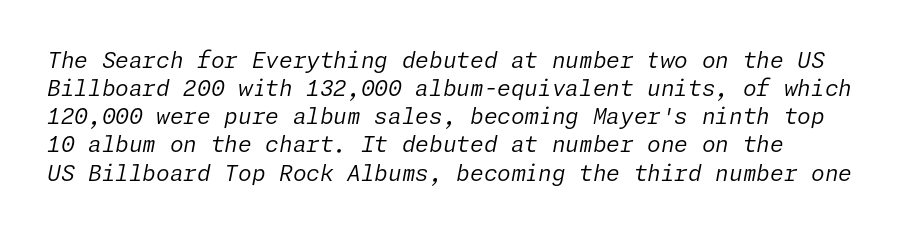
Beneath every word, the page is bare. The passage shown stacks its lines at a standard gap. There's an unmistakable incline to the writing here. Spacing between characters is what you'd get straight out of the box. The weight would be labelled regular, book, light, or lighter still.
